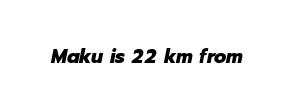
Q: Is the text bold? A: Yes.
Q: Is the text italic (slanted)? A: Yes, it leans right by about 12 degrees.
Q: Is the text underlined? A: No.
Q: Is the spacing between letters normal or unusually wide? A: Normal.
